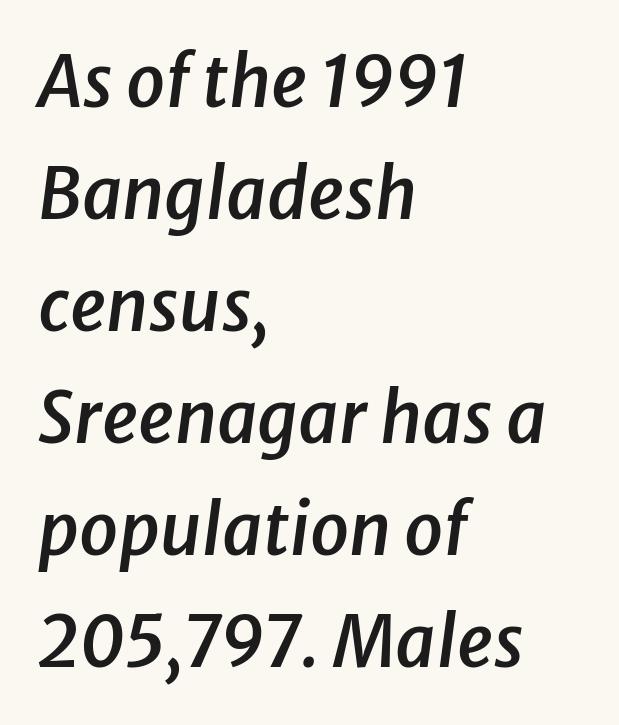
The image shows 70 px semibold type, italic (leaning right); set left-aligned, normal line spacing (1.6x), normal letter spacing, not underlined; low stroke contrast and a medium x-height.
